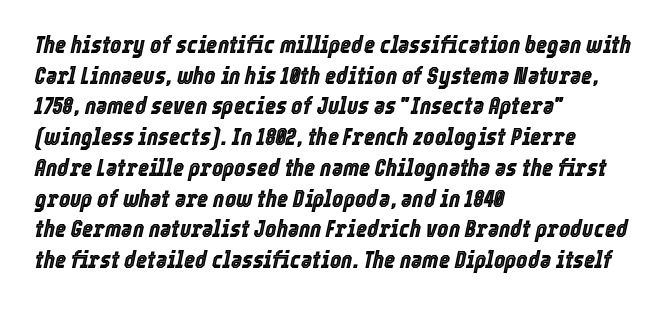
The image shows 24 px text type, italic (leaning right); set left-aligned, normal line spacing (1.28x), normal letter spacing, not underlined.
